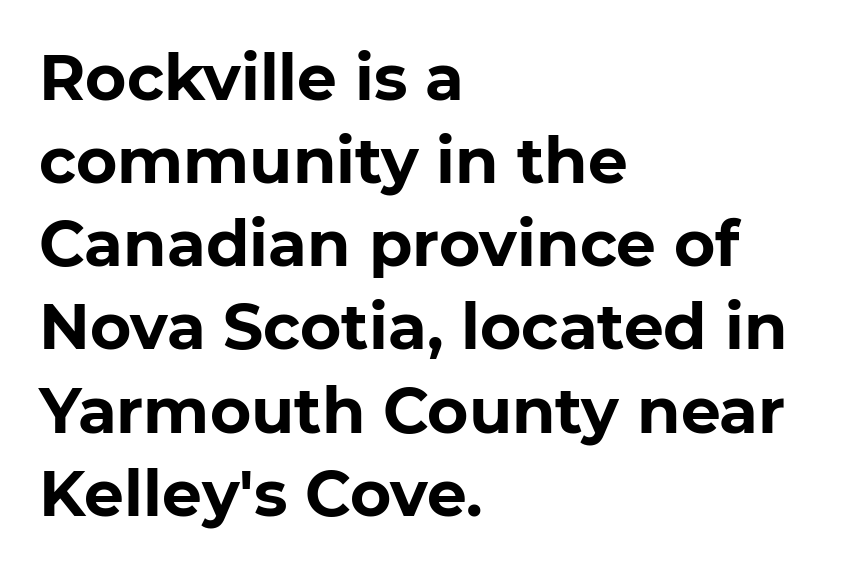
{"serif": "no", "italic": "no", "bold": "yes", "weight": "bold", "width": "normal", "stroke_contrast": "low", "x_height": "medium", "monospaced": "no", "underline": "no", "align": "left", "line_spacing": "normal", "line_spacing_ratio": 1.32, "letter_spacing": "normal", "letter_spacing_em": 0.0, "glyph_px": 63}
